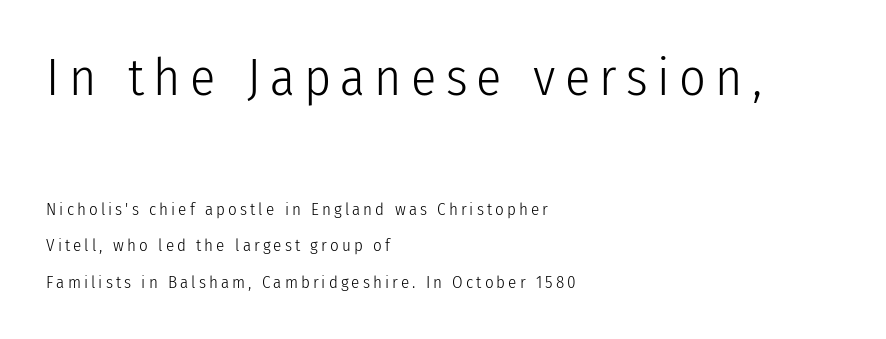
{"serif": "no", "italic": "no", "bold": "no", "weight": "light", "width": "condensed", "stroke_contrast": "low", "x_height": "medium", "monospaced": "no", "underline": "no", "align": "left", "line_spacing": "loose", "line_spacing_ratio": 2.14, "larger_block": "first", "size_ratio": 3.06, "glyph_px": 52}
